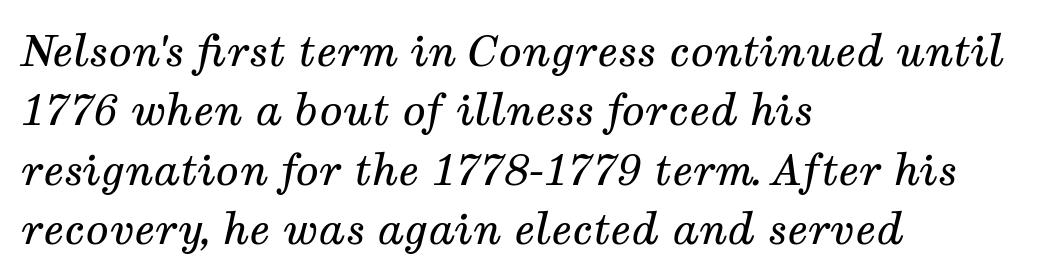
The image shows 43 px regular-weight serif type, italic (leaning right); set left-aligned, normal line spacing (1.38x), normal letter spacing, not underlined; medium stroke contrast and a medium x-height.
